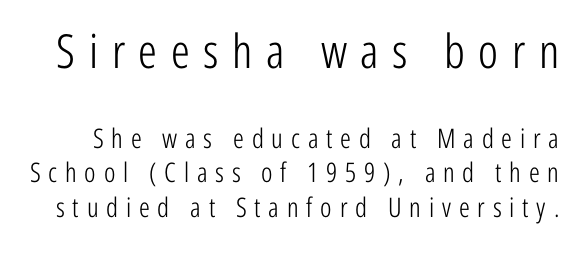
The image shows 47 px light, condensed sans-serif type, upright; set normal line spacing (1.28x), unusually wide letter spacing (+0.29 em), not underlined; the first (top) block is 1.74x larger; low stroke contrast and a medium x-height.
